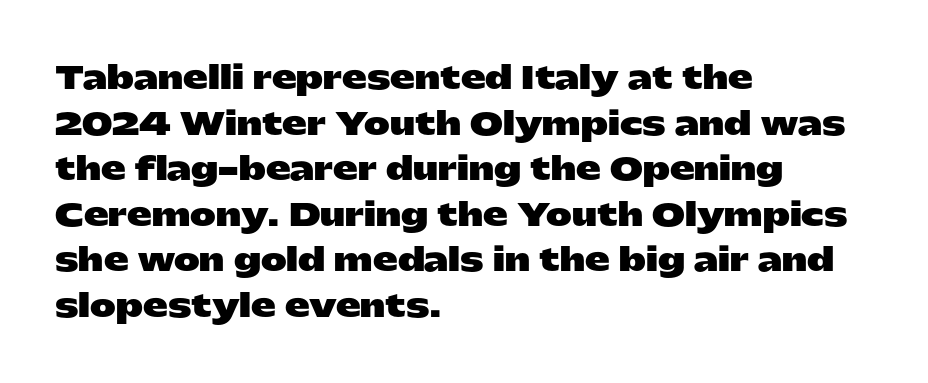
{"serif": "no", "italic": "no", "bold": "yes", "weight": "heavy", "width": "wide", "stroke_contrast": "low", "x_height": "medium", "monospaced": "no", "underline": "no", "align": "left", "line_spacing": "normal", "line_spacing_ratio": 1.47, "letter_spacing": "normal", "letter_spacing_em": 0.0, "glyph_px": 31}
